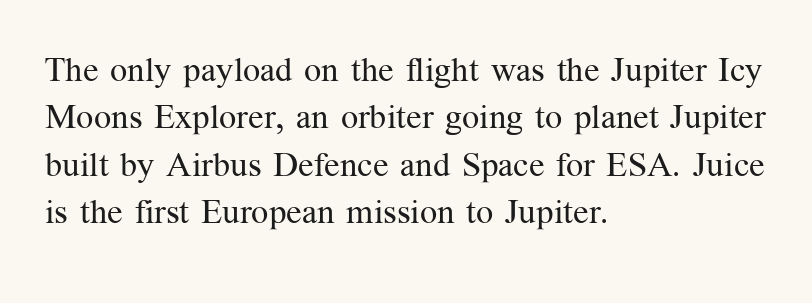
Is there much room between lines? A standard amount, neither cramped nor airy. A typesetter would call this proportional, since set widths differ per character. Observe the ordinary spacing: letters are neighbours, not strangers. What kind of face is this? One with serifs.
